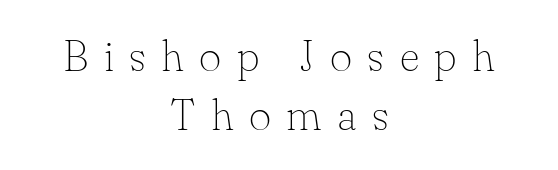
The image shows 43 px thin serif type, upright; set centered, normal line spacing (1.38x), unusually wide letter spacing (+0.36 em), not underlined; low stroke contrast and a small x-height.
